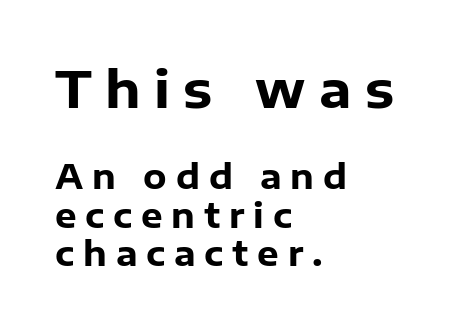
The image shows 51 px heavy sans-serif type, upright; set left-aligned, tight line spacing (1.13x), unusually wide letter spacing (+0.26 em), not underlined; the first (top) block is 1.5x larger; low stroke contrast and a medium x-height.
